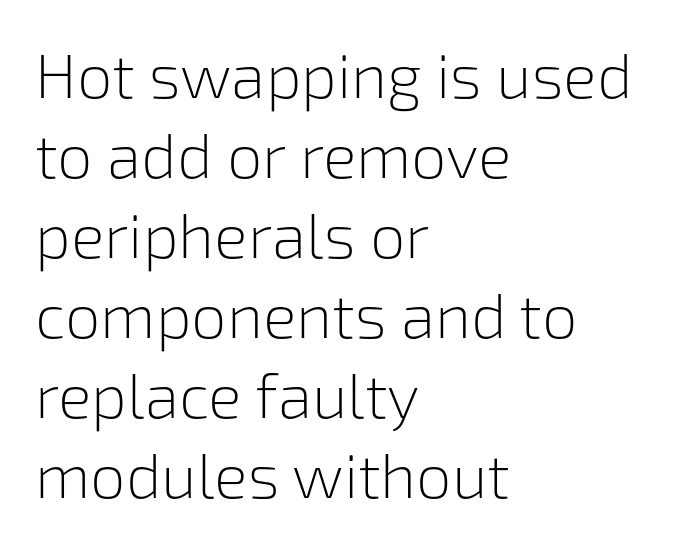
The image shows 63 px light sans-serif type, upright; set left-aligned, normal line spacing (1.27x), normal letter spacing, not underlined; low stroke contrast and a medium x-height.
